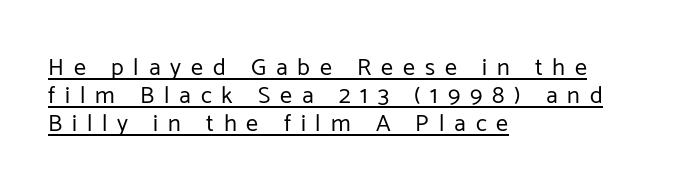
Emphasis is given by a line drawn under the lettering. Visually the block forms a straight wall on the left and a jagged coastline on the right. This sample uses expanded letter spacing, leaving extra air between glyphs. This is roman type, the default non-slanted kind. The characters are drawn with everyday or finer stroke widths.
